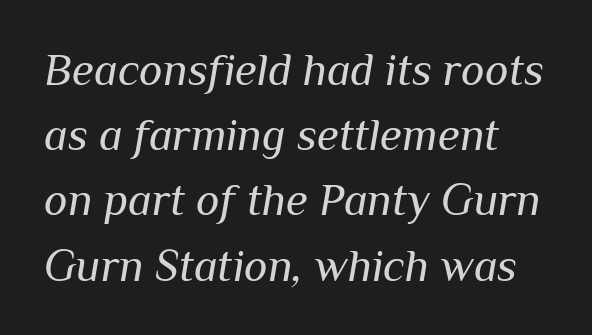
Character widths vary here, with narrow letters taking less room than wide ones. Weight class: somewhere from thin through regular. Is the letter spacing exaggerated? No — it looks like the ordinary default. Yep, that's italic — everything's leaning.
